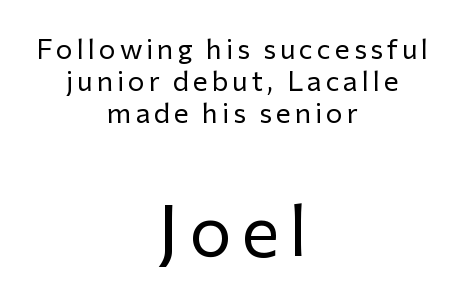
{"serif": "no", "italic": "no", "bold": "no", "weight": "regular", "width": "normal", "stroke_contrast": "low", "x_height": "medium", "monospaced": "no", "underline": "no", "align": "center", "line_spacing": "tight", "line_spacing_ratio": 1.14, "larger_block": "second", "size_ratio": 2.54, "glyph_px": 71}
